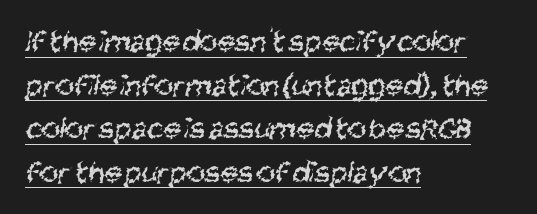
{"serif": "no", "bold": "no", "weight": "regular", "width": "condensed", "stroke_contrast": "medium", "x_height": "large", "monospaced": "no", "underline": "yes", "align": "left", "line_spacing": "normal", "line_spacing_ratio": 1.36, "letter_spacing": "normal", "letter_spacing_em": 0.0, "glyph_px": 32}
